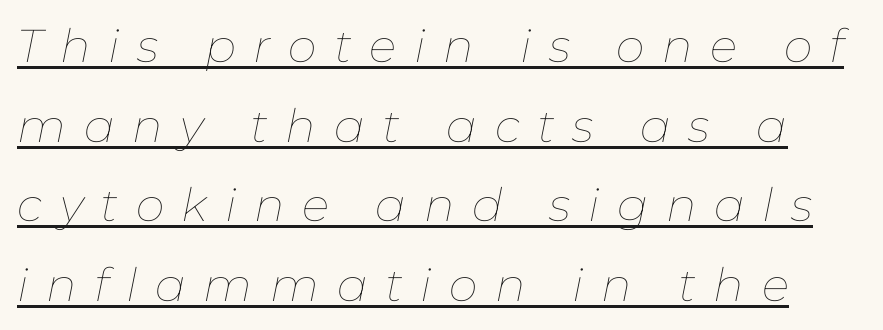
The image shows 46 px thin type, italic (leaning right); set line spacing 1.73x, unusually wide letter spacing (+0.38 em), underlined; low stroke contrast and a medium x-height.
